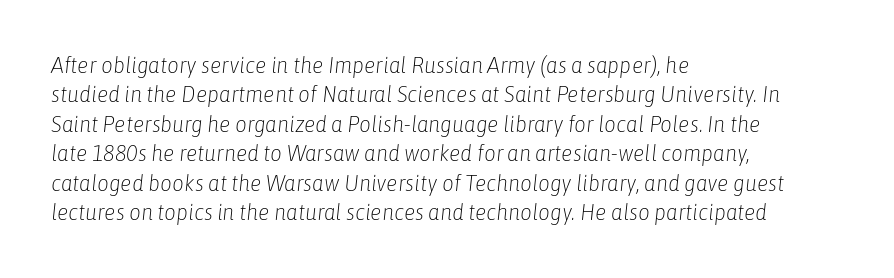
The image shows 23 px text type, italic (leaning right); set left-aligned, normal line spacing (1.28x), normal letter spacing, not underlined.
